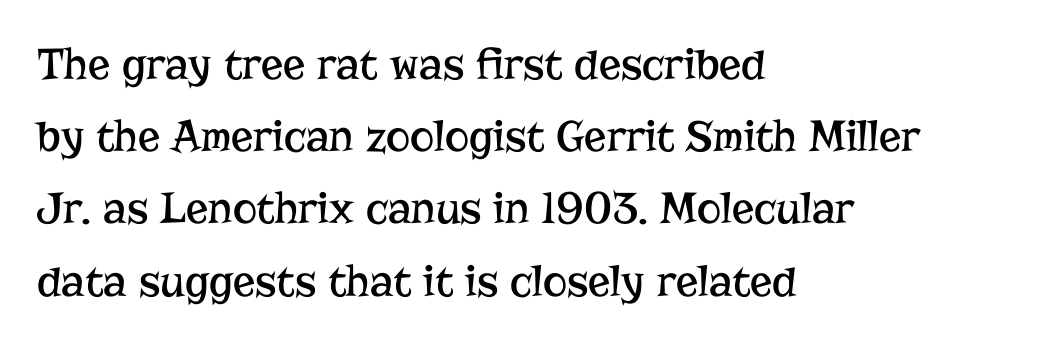
{"serif": "yes", "italic": "no", "bold": "no", "weight": "regular", "width": "normal", "stroke_contrast": "low", "x_height": "medium", "monospaced": "no", "underline": "no", "align": "left", "line_spacing": "normal", "line_spacing_ratio": 1.57, "letter_spacing": "normal", "letter_spacing_em": 0.0, "glyph_px": 46}
